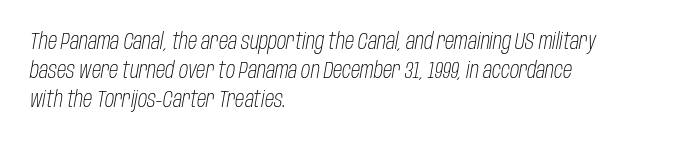
The image shows 23 px text type, italic (leaning right); set left-aligned, normal line spacing (1.27x), normal letter spacing, not underlined.
